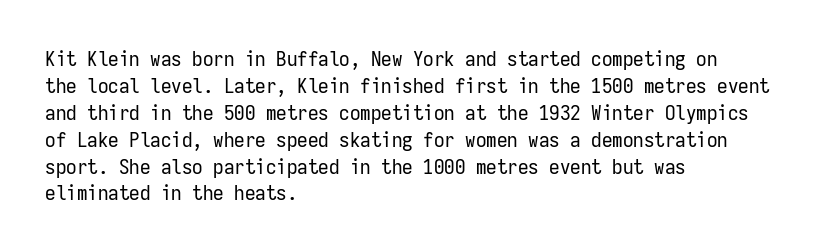
The image shows 21 px text type, upright; set left-aligned, normal line spacing (1.28x), normal letter spacing, not underlined.
